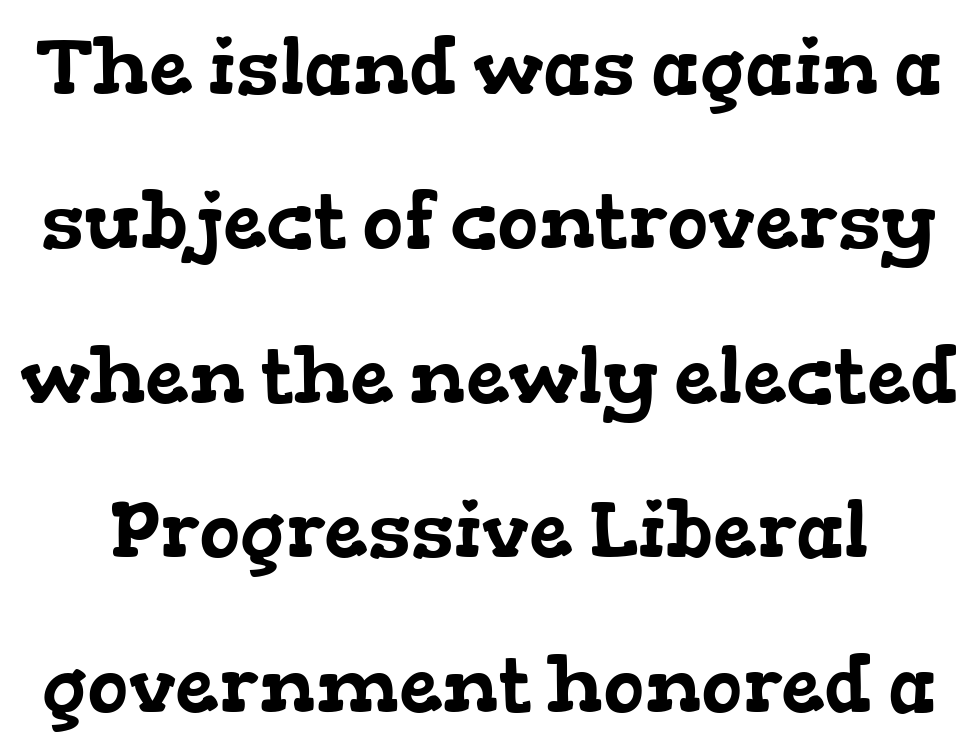
Q: Is the typeface a serif or a sans-serif typeface? A: Serif.
Q: Is the text underlined? A: No.
Q: Is the spacing between letters normal or unusually wide? A: Normal.
Q: Is the spacing between lines tight, normal or loose? A: Loose.
Q: Width (condensed, normal, or wide)? A: Wide.
Q: Stroke contrast? A: Low.
Q: x-height? A: Medium.
Q: Monospaced? A: No.
